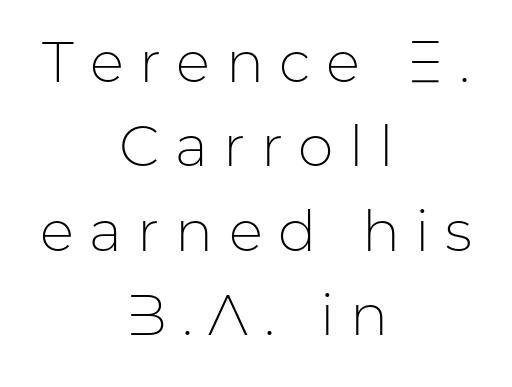
Check the space under the baseline: it is left empty. Each letter keeps its own natural width here, so spacing adapts to shape. How would I describe the line gaps? Plain and ordinary. I'd call this a sans setting — the letters go barefoot.
